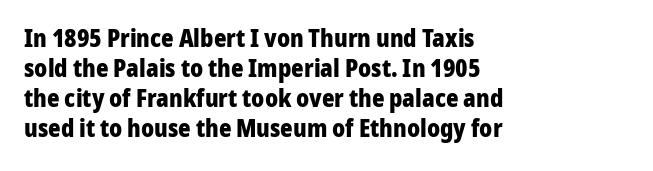
The image shows 24 px bold type, upright; set left-aligned, normal line spacing (1.25x), normal letter spacing, not underlined.
